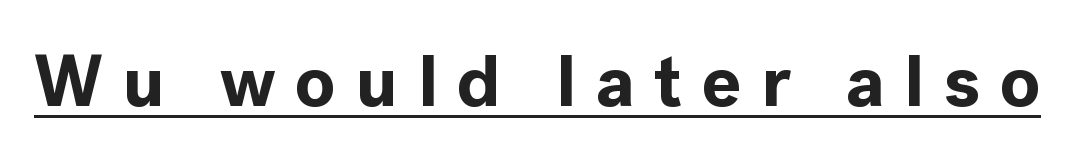
Q: Is the text bold? A: Yes.
Q: Is the text italic (slanted)? A: No, it is upright.
Q: Is the typeface a serif or a sans-serif typeface? A: Sans-serif.
Q: Is the text underlined? A: Yes.
Q: Is the spacing between letters normal or unusually wide? A: Unusually wide.
Q: Width (condensed, normal, or wide)? A: Normal.
Q: x-height? A: Medium.
Q: Monospaced? A: No.
